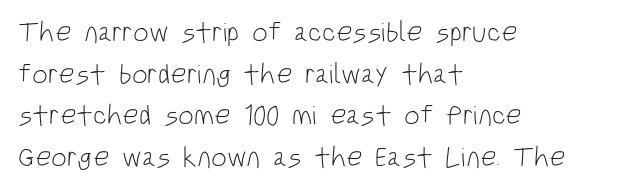
The strokes carry an ordinary text weight at most. Here the designer chose a conventional face with non-uniform glyph widths. Caption: standard tracking, unaltered. Unmarked baselines from the first word to the last. A typesetter would mark this as roman, not italic. The designer went with a sans here, leaving each stem footless.
